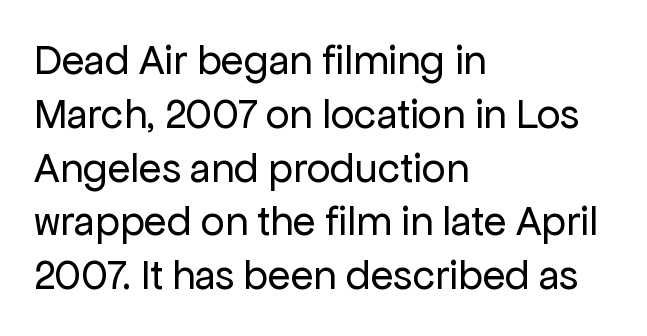
The image shows 42 px regular-weight sans-serif type, upright; set left-aligned, normal line spacing (1.28x), normal letter spacing, not underlined; low stroke contrast and a medium x-height.
